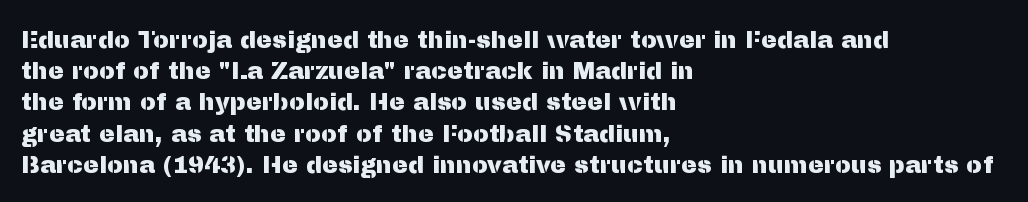
The image shows 24 px text type, upright; set left-aligned, normal line spacing (1.3x), normal letter spacing, not underlined.
